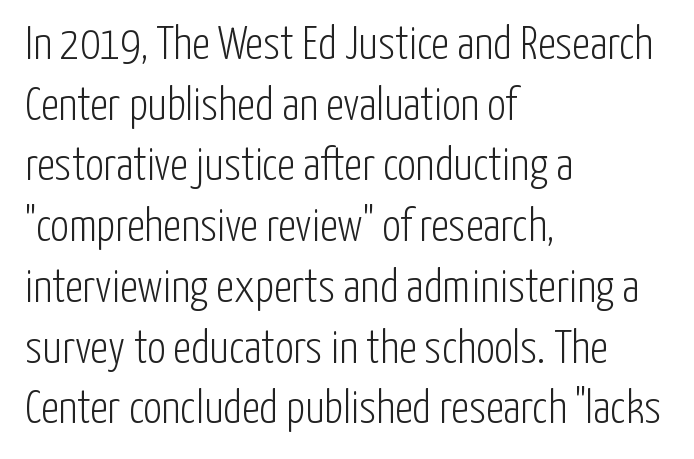
{"serif": "no", "italic": "no", "bold": "no", "weight": "light", "width": "condensed", "stroke_contrast": "low", "x_height": "medium", "monospaced": "no", "underline": "no", "align": "left", "line_spacing": "normal", "line_spacing_ratio": 1.32, "letter_spacing": "normal", "letter_spacing_em": 0.0, "glyph_px": 46}
